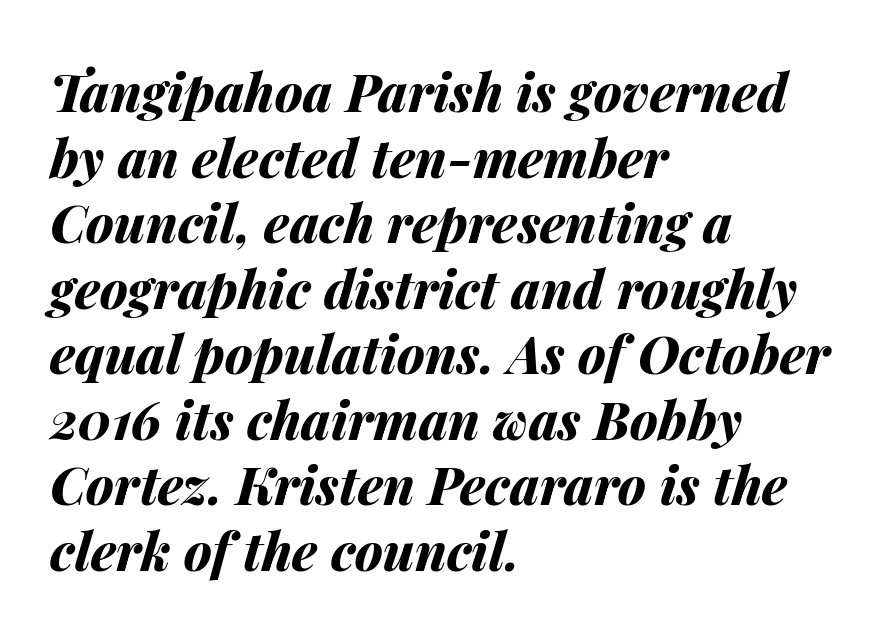
{"italic": "yes", "lean": "right", "slant_degrees": 14, "bold": "yes", "weight": "bold", "width": "normal", "stroke_contrast": "medium", "x_height": "medium", "monospaced": "no", "underline": "no", "align": "left", "line_spacing": "normal", "line_spacing_ratio": 1.26, "letter_spacing": "normal", "letter_spacing_em": 0.0, "glyph_px": 52}
